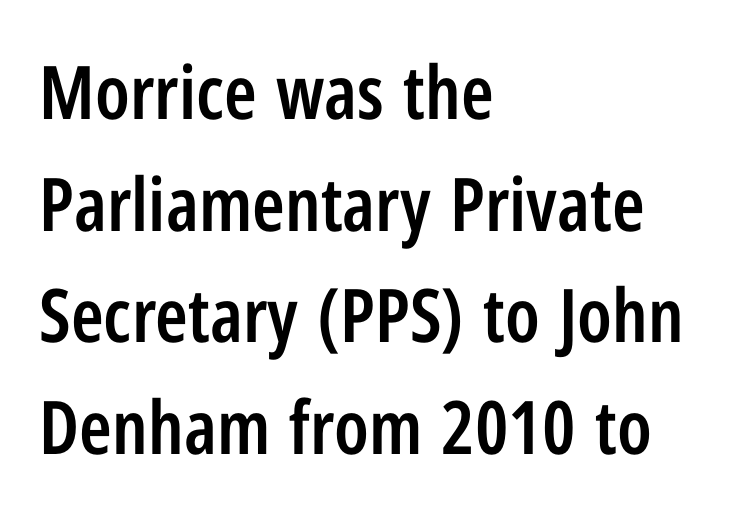
Q: Is the text bold? A: Semi-bold.
Q: Is the text italic (slanted)? A: No, it is upright.
Q: Is the typeface a serif or a sans-serif typeface? A: Sans-serif.
Q: Is the text underlined? A: No.
Q: How is the paragraph aligned? A: Left-aligned.
Q: Is the spacing between letters normal or unusually wide? A: Normal.
Q: Is the spacing between lines tight, normal or loose? A: Normal.
Q: Width (condensed, normal, or wide)? A: Condensed.
Q: Stroke contrast? A: Low.
Q: x-height? A: Medium.
Q: Monospaced? A: No.
